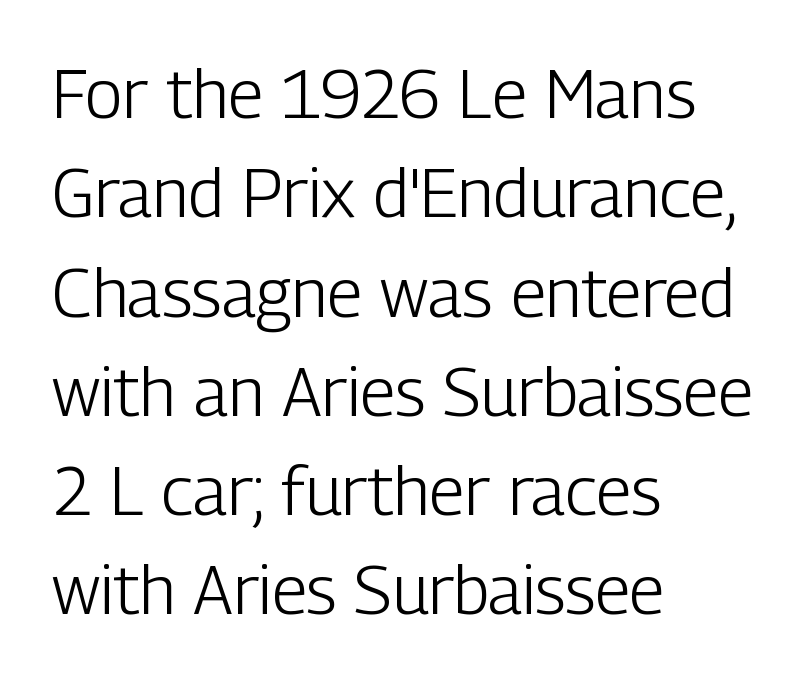
The image shows 68 px light, condensed sans-serif type, upright; set left-aligned, normal line spacing (1.46x), normal letter spacing, not underlined; low stroke contrast and a medium x-height.
